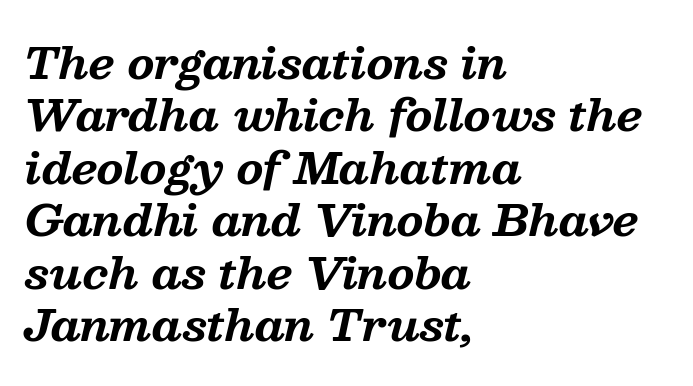
The image shows 43 px bold serif type, italic (leaning right); set left-aligned, line spacing 1.22x, normal letter spacing, not underlined; medium stroke contrast and a medium x-height.
